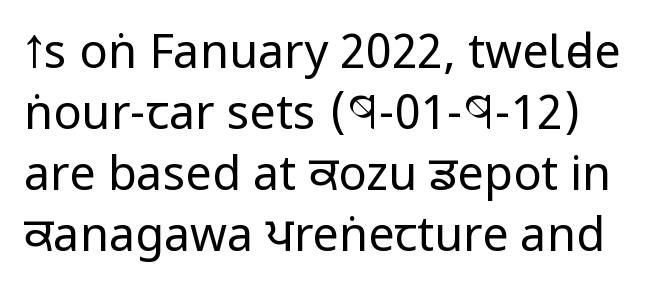
The image shows 47 px regular-weight, condensed sans-serif type, upright; set normal line spacing (1.3x), normal letter spacing, not underlined; low stroke contrast and a large x-height.
